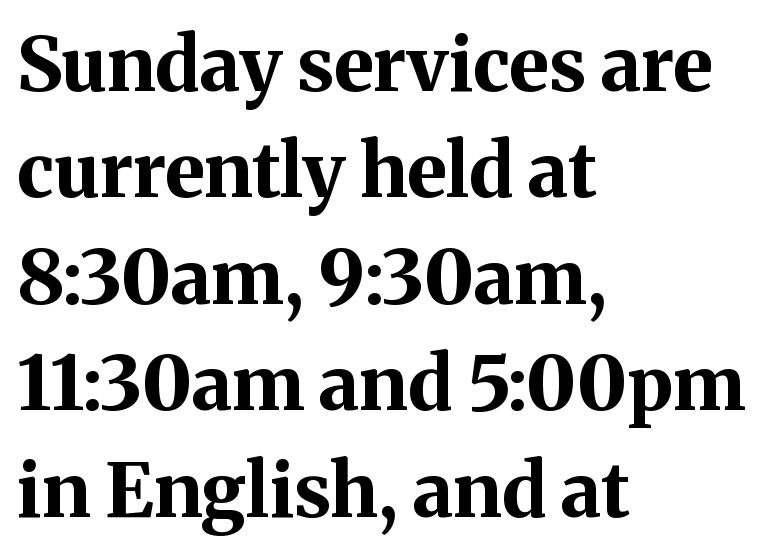
The image shows 75 px bold serif type, upright; set left-aligned, normal line spacing (1.42x), normal letter spacing, not underlined; medium stroke contrast and a medium x-height.
